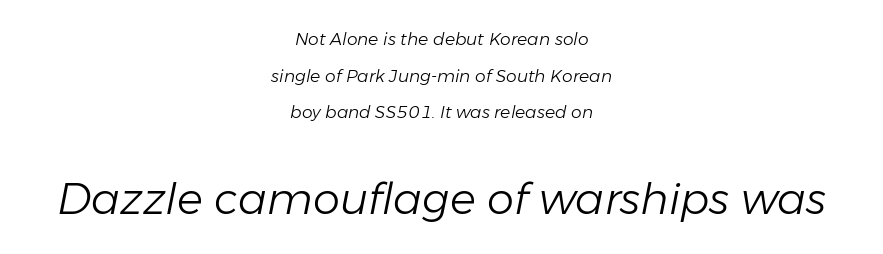
Loosely led — the rows are spread out. Slanted lettering throughout. Horizontally, the lines are justified to the midpoint only. In terms of letterspacing, this is plain default setting. The emphasis by scale lands on block number two, below.
